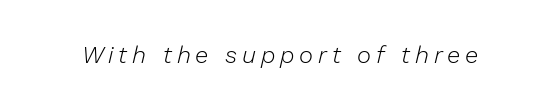
{"italic": "yes", "lean": "right", "slant_degrees": 13, "bold": "no", "underline": "no", "letter_spacing": "wide", "letter_spacing_em": 0.2, "glyph_px": 24}
